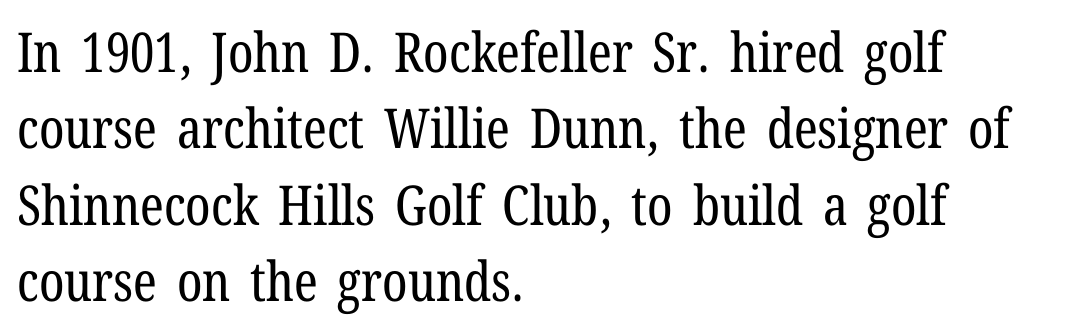
Q: Is the text bold? A: No.
Q: Is the text italic (slanted)? A: No, it is upright.
Q: Is the typeface a serif or a sans-serif typeface? A: Serif.
Q: Is the text underlined? A: No.
Q: How is the paragraph aligned? A: Left-aligned.
Q: Is the spacing between letters normal or unusually wide? A: Normal.
Q: Is the spacing between lines tight, normal or loose? A: Normal.
Q: Width (condensed, normal, or wide)? A: Condensed.
Q: Stroke contrast? A: Low.
Q: x-height? A: Medium.
Q: Monospaced? A: No.
